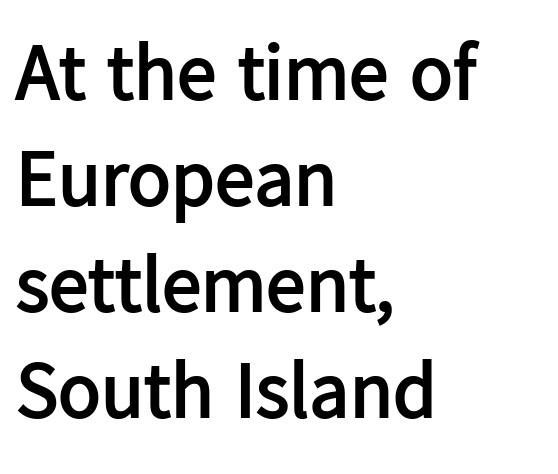
Q: Is the text bold? A: Yes.
Q: Is the text italic (slanted)? A: No, it is upright.
Q: Is the typeface a serif or a sans-serif typeface? A: Sans-serif.
Q: Is the text underlined? A: No.
Q: How is the paragraph aligned? A: Left-aligned.
Q: Is the spacing between letters normal or unusually wide? A: Normal.
Q: Is the spacing between lines tight, normal or loose? A: Normal.
Q: Width (condensed, normal, or wide)? A: Normal.
Q: Stroke contrast? A: Low.
Q: x-height? A: Medium.
Q: Monospaced? A: No.
